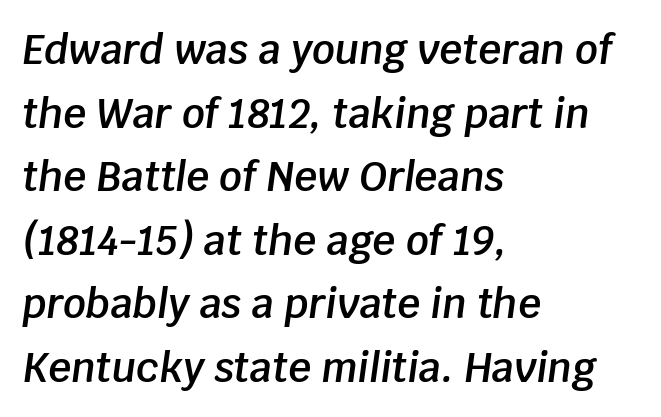
This sample is left-justified, so line endings fall wherever the words run out. The lettering tilts uniformly, giving the passage an italic look. These lines are rendered in a variable-pitch font. These lines carry some extra weight — a demibold, not a full bold. The space beneath each line is pristine and unruled.
